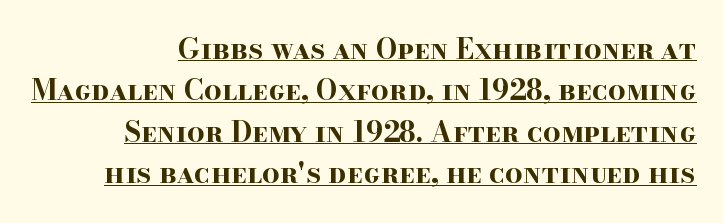
Q: Is the text bold? A: Yes.
Q: Is the text italic (slanted)? A: No, it is upright.
Q: Is the typeface a serif or a sans-serif typeface? A: Serif.
Q: Is the text underlined? A: Yes.
Q: Is the spacing between letters normal or unusually wide? A: Normal.
Q: Is the spacing between lines tight, normal or loose? A: Normal.
Q: Width (condensed, normal, or wide)? A: Wide.
Q: Stroke contrast? A: High.
Q: x-height? A: Small.
Q: Monospaced? A: No.
